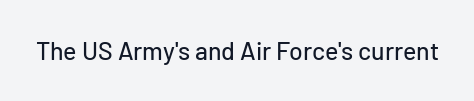
If you drew a line through each stem, it would be perfectly vertical. Characters follow at the spacing the type designer built in. The words here are not underlined.
